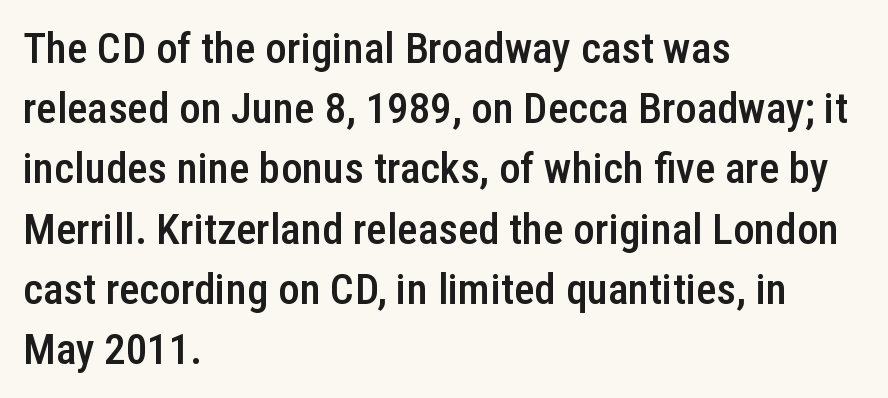
{"serif": "no", "italic": "no", "bold": "semi", "weight": "semibold", "width": "condensed", "stroke_contrast": "low", "x_height": "medium", "monospaced": "no", "underline": "no", "align": "left", "line_spacing": "normal", "line_spacing_ratio": 1.4, "letter_spacing": "normal", "letter_spacing_em": 0.0, "glyph_px": 43}
